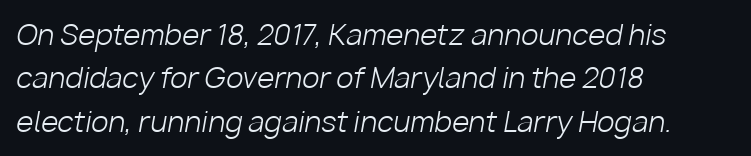
{"italic": "yes", "lean": "right", "slant_degrees": 10, "bold": "no", "weight": "light", "width": "normal", "stroke_contrast": "low", "x_height": "medium", "monospaced": "no", "underline": "no", "align": "left", "line_spacing": "normal", "line_spacing_ratio": 1.55, "letter_spacing": "normal", "letter_spacing_em": 0.0, "glyph_px": 28}
